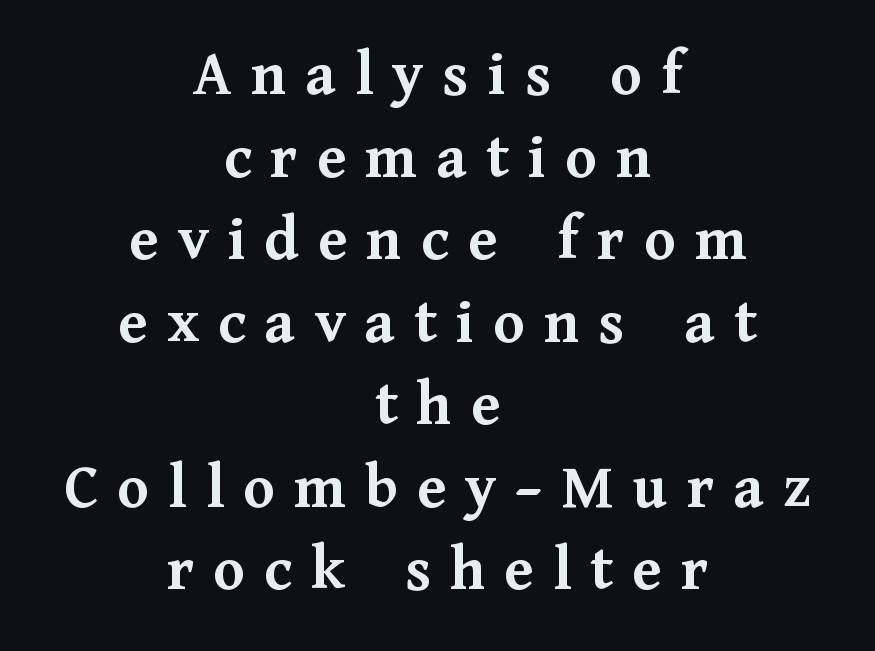
Q: Is the text bold? A: Yes.
Q: Is the text italic (slanted)? A: No, it is upright.
Q: Is the typeface a serif or a sans-serif typeface? A: Serif.
Q: Is the text underlined? A: No.
Q: How is the paragraph aligned? A: Centered.
Q: Is the spacing between letters normal or unusually wide? A: Unusually wide.
Q: Is the spacing between lines tight, normal or loose? A: Normal.
Q: Width (condensed, normal, or wide)? A: Normal.
Q: Stroke contrast? A: Medium.
Q: x-height? A: Medium.
Q: Monospaced? A: No.
